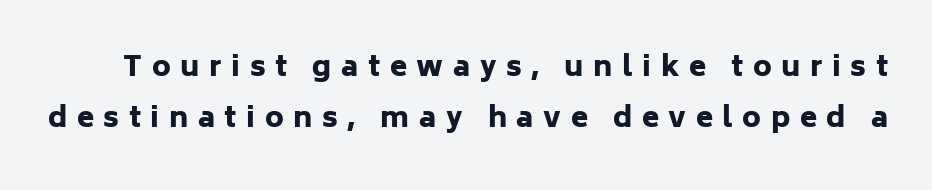
The image shows 28 px heavy sans-serif type, upright; set line spacing 1.81x, unusually wide letter spacing (+0.34 em), not underlined; low stroke contrast and a medium x-height.
